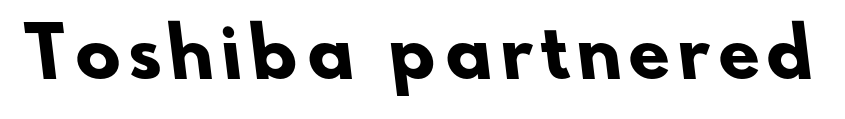
{"serif": "no", "bold": "yes", "weight": "heavy", "width": "normal", "stroke_contrast": "low", "x_height": "small", "monospaced": "no", "underline": "no", "glyph_px": 67}
